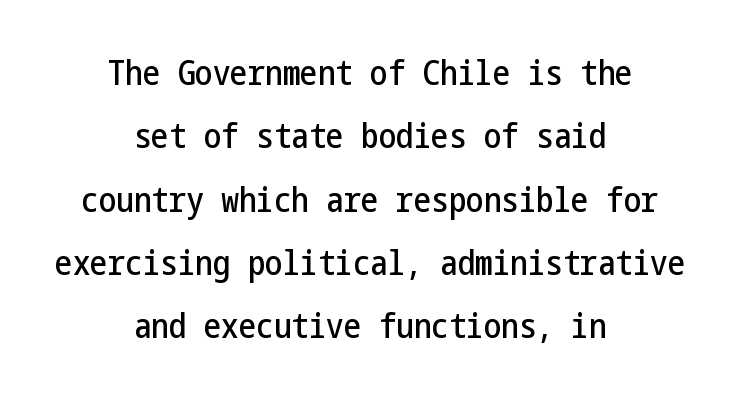
Italic? Not at all — the glyphs are vertical. The specimen omits any rule beneath the text block's lines. The typeface chosen for these lines omits serifs. The setting favours the middle, as headings and verse often do. Observe the ordinary spacing: letters are neighbours, not strangers.
